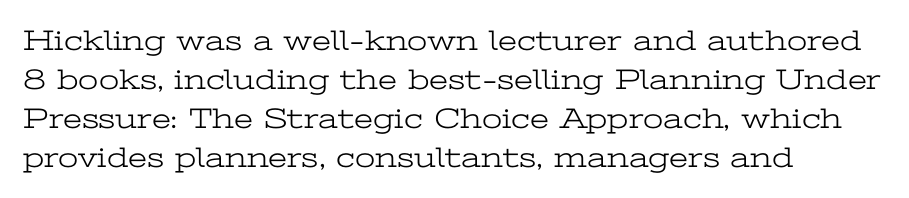
Q: Is the text bold? A: No.
Q: Is the text italic (slanted)? A: No, it is upright.
Q: Is the typeface a serif or a sans-serif typeface? A: Serif.
Q: Is the text underlined? A: No.
Q: How is the paragraph aligned? A: Left-aligned.
Q: Is the spacing between letters normal or unusually wide? A: Normal.
Q: Is the spacing between lines tight, normal or loose? A: Normal.
Q: Width (condensed, normal, or wide)? A: Wide.
Q: Stroke contrast? A: Low.
Q: x-height? A: Medium.
Q: Monospaced? A: No.
